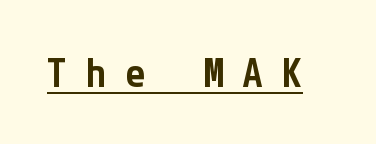
Q: Is the text bold? A: Semi-bold.
Q: Is the text italic (slanted)? A: No, it is upright.
Q: Is the typeface a serif or a sans-serif typeface? A: Sans-serif.
Q: Is the text underlined? A: Yes.
Q: Is the spacing between letters normal or unusually wide? A: Unusually wide.
Q: Width (condensed, normal, or wide)? A: Condensed.
Q: Stroke contrast? A: Low.
Q: x-height? A: Medium.
